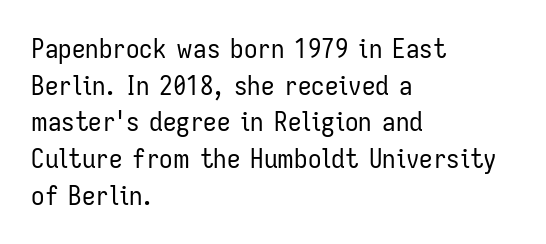
Reading down the block, your eye returns to a fixed left position each line. Do the letters lean? They stand straight. The strip under each line holds only bare page. Bold? No — there's no thickening of the strokes. Line spacing here is normal. Glyph-to-glyph distance matches everyday printed text.
